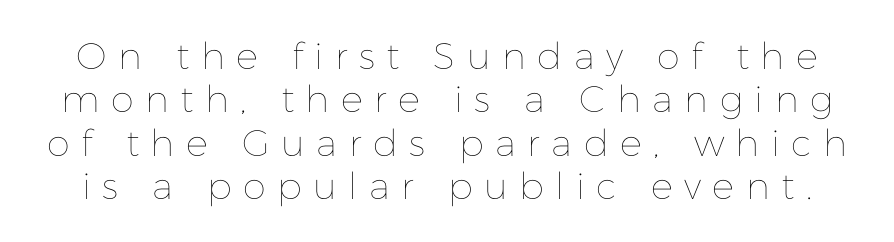
Do the characters align in a grid? No, the font is proportional. Each row of text sits above clean, open space. The rendering inserts visible extra space after every character. Vertical stems look standard width or narrower in stroke.
